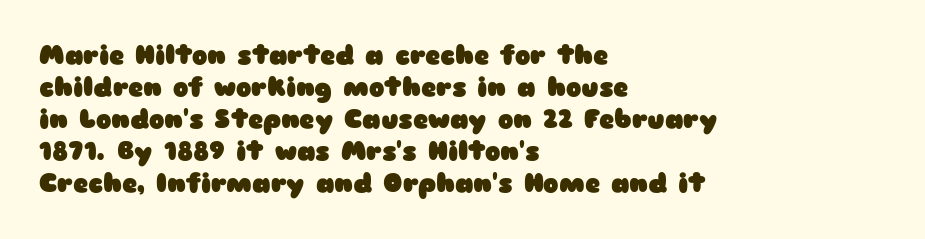
The image shows 26 px bold type, upright; set left-aligned, line spacing 1.23x, normal letter spacing, not underlined.
